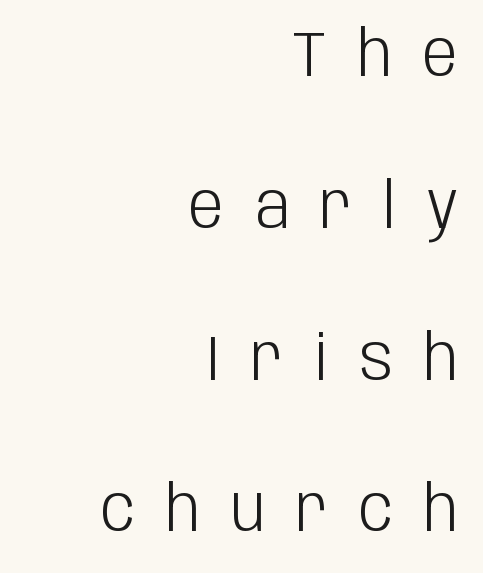
Q: Is the text bold? A: No.
Q: Is the text italic (slanted)? A: No, it is upright.
Q: Is the typeface a serif or a sans-serif typeface? A: Sans-serif.
Q: Is the text underlined? A: No.
Q: How is the paragraph aligned? A: Right-aligned.
Q: Is the spacing between letters normal or unusually wide? A: Unusually wide.
Q: Is the spacing between lines tight, normal or loose? A: Loose.
Q: Width (condensed, normal, or wide)? A: Condensed.
Q: Stroke contrast? A: Low.
Q: x-height? A: Large.
Q: Monospaced? A: No.
